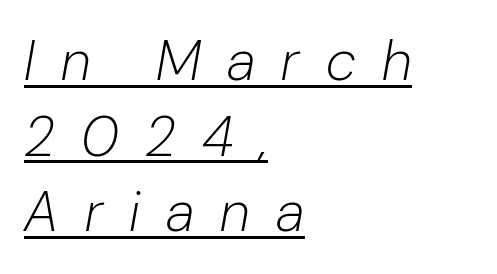
The image shows 56 px light type, italic (leaning right); set left-aligned, normal line spacing (1.35x), unusually wide letter spacing (+0.47 em), underlined; low stroke contrast and a medium x-height.
